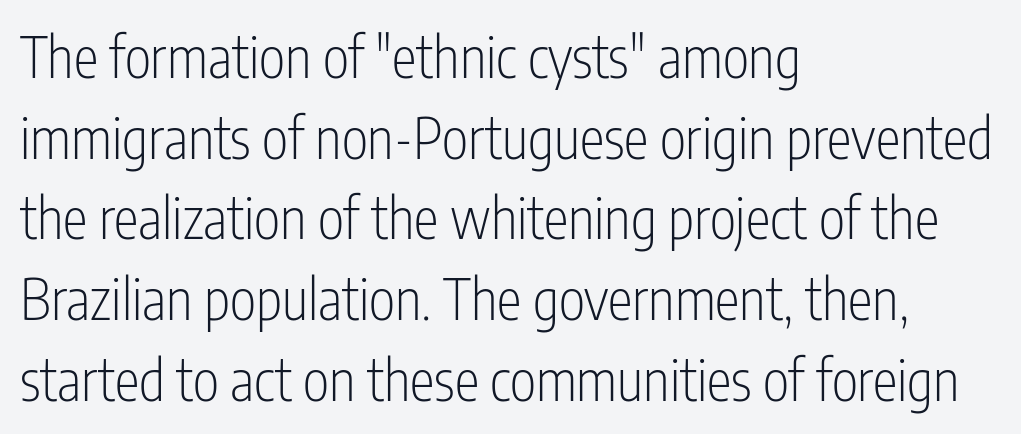
The image shows 56 px light, condensed sans-serif type, upright; set left-aligned, normal line spacing (1.44x), normal letter spacing, not underlined; low stroke contrast and a medium x-height.
